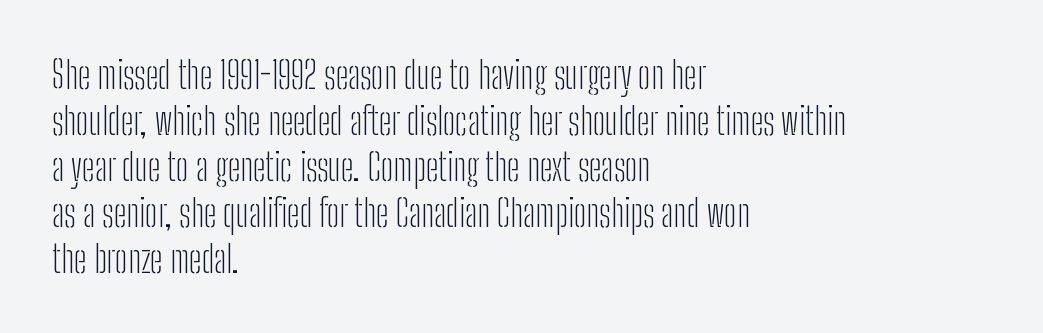
{"serif": "no", "italic": "no", "bold": "no", "weight": "light", "width": "condensed", "stroke_contrast": "low", "x_height": "medium", "monospaced": "no", "underline": "no", "align": "left", "line_spacing_ratio": 1.24, "letter_spacing": "normal", "letter_spacing_em": 0.0, "glyph_px": 37}
